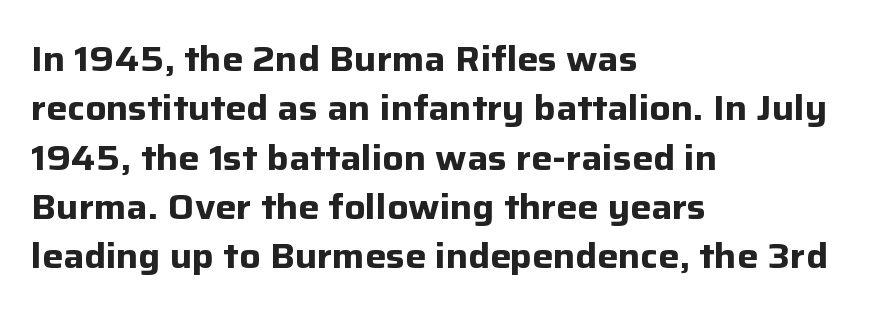
{"serif": "no", "italic": "no", "bold": "yes", "weight": "bold", "width": "normal", "stroke_contrast": "low", "x_height": "medium", "monospaced": "no", "underline": "no", "align": "left", "line_spacing": "normal", "line_spacing_ratio": 1.41, "letter_spacing": "normal", "letter_spacing_em": 0.0, "glyph_px": 35}
